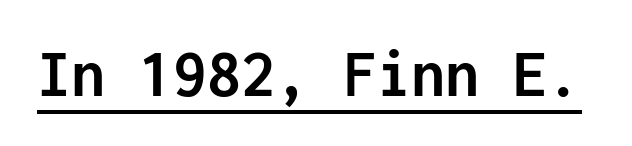
Q: Is the text bold? A: Yes.
Q: Is the text italic (slanted)? A: No, it is upright.
Q: Is the typeface a serif or a sans-serif typeface? A: Sans-serif.
Q: Is the text underlined? A: Yes.
Q: Is the spacing between letters normal or unusually wide? A: Normal.
Q: Width (condensed, normal, or wide)? A: Normal.
Q: Stroke contrast? A: Low.
Q: x-height? A: Medium.
Q: Monospaced? A: Yes.
